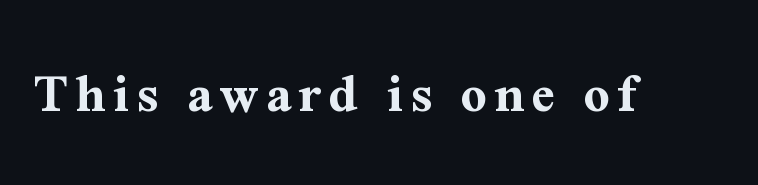
{"serif": "yes", "italic": "no", "bold": "yes", "weight": "bold", "width": "normal", "stroke_contrast": "medium", "x_height": "medium", "monospaced": "no", "underline": "no", "glyph_px": 57}
